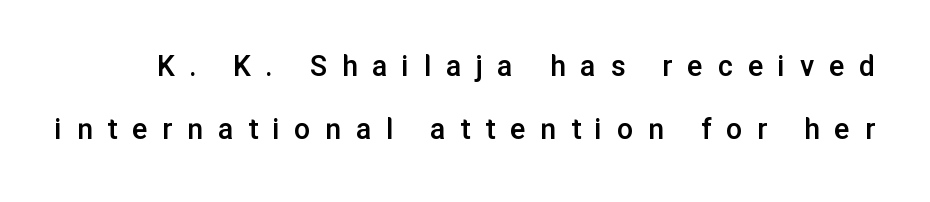
The image shows 32 px semibold sans-serif type, upright; set loose line spacing (1.97x), unusually wide letter spacing (+0.46 em), not underlined; low stroke contrast and a medium x-height.
